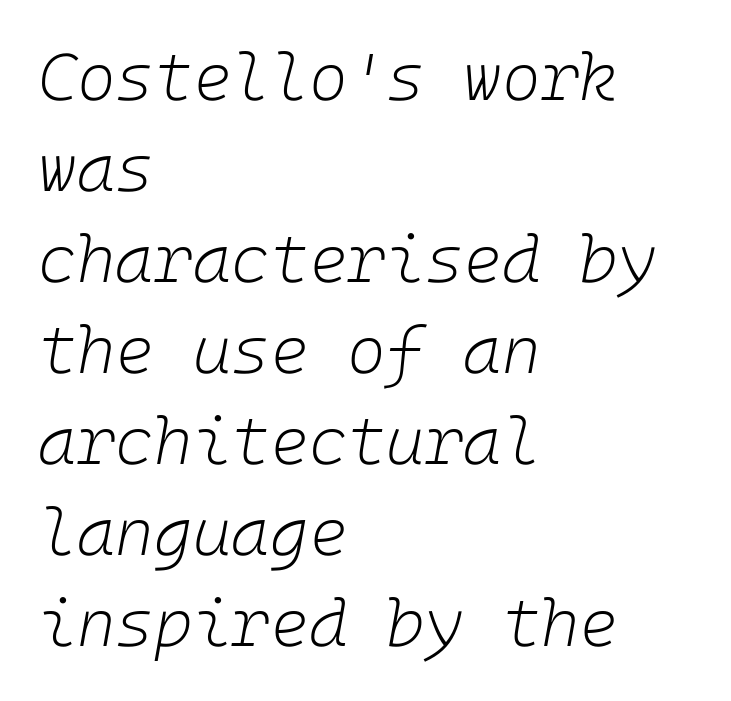
Where is the straight margin? On the left. Does extra space separate the letters? No, they use regular spacing. Regarding leading, the lines here are spaced in the standard way. Caption: face not bold, strokes unweighted.
